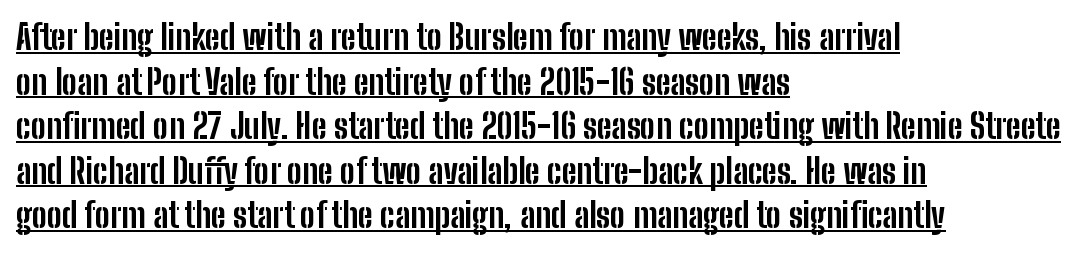
Descenders here cross a horizontal rule under the line. Do the characters align in a grid? No, the font is proportional. How are the letters spaced? Ordinarily, with no added tracking. In terms of posture, this sample is upright. Visually the block forms a straight wall on the left and a jagged coastline on the right.
